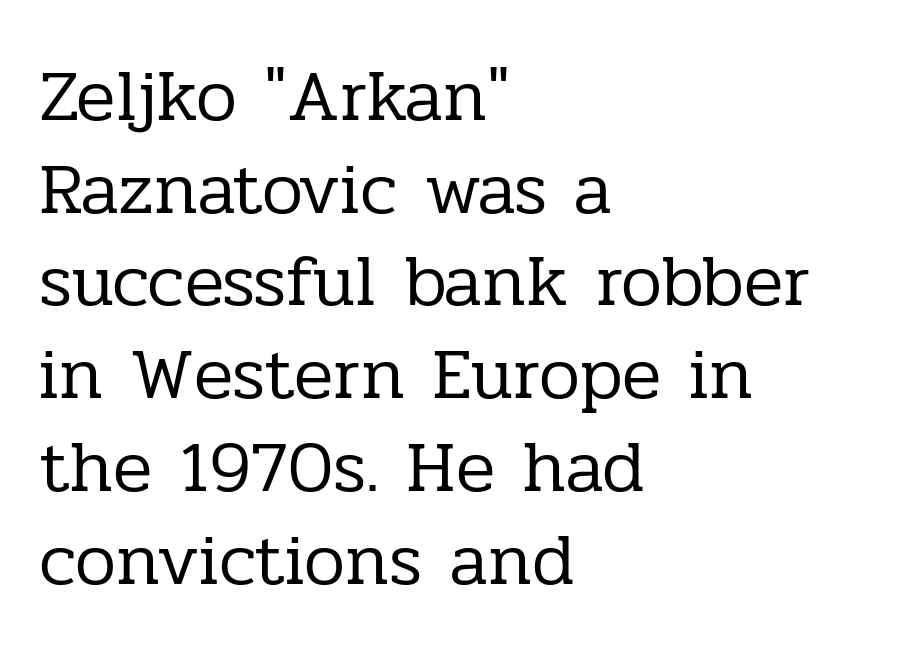
Q: Is the text bold? A: No.
Q: Is the text italic (slanted)? A: No, it is upright.
Q: Is the typeface a serif or a sans-serif typeface? A: Serif.
Q: Is the text underlined? A: No.
Q: How is the paragraph aligned? A: Left-aligned.
Q: Is the spacing between letters normal or unusually wide? A: Normal.
Q: Is the spacing between lines tight, normal or loose? A: Normal.
Q: Width (condensed, normal, or wide)? A: Normal.
Q: Stroke contrast? A: Low.
Q: x-height? A: Medium.
Q: Monospaced? A: No.
